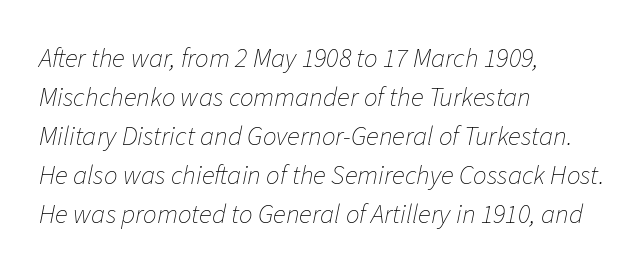
The image shows 27 px text type, italic (leaning right); set left-aligned, normal line spacing (1.44x), normal letter spacing, not underlined.
